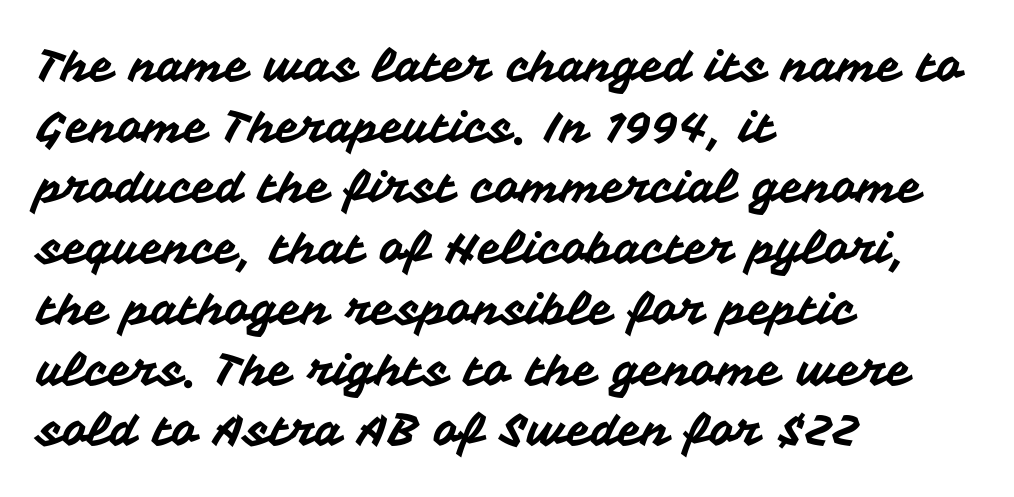
Q: Is the text italic (slanted)? A: Yes.
Q: Is the typeface a serif or a sans-serif typeface? A: Sans-serif.
Q: Is the text underlined? A: No.
Q: How is the paragraph aligned? A: Left-aligned.
Q: Is the spacing between letters normal or unusually wide? A: Normal.
Q: Is the spacing between lines tight, normal or loose? A: Normal.
Q: Width (condensed, normal, or wide)? A: Normal.
Q: Stroke contrast? A: Medium.
Q: x-height? A: Medium.
Q: Monospaced? A: No.
